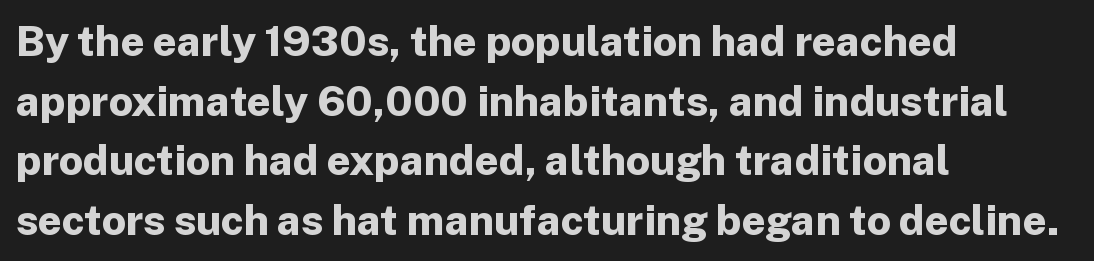
{"serif": "no", "italic": "no", "bold": "yes", "weight": "bold", "width": "normal", "stroke_contrast": "low", "x_height": "medium", "monospaced": "no", "underline": "no", "align": "left", "line_spacing": "normal", "line_spacing_ratio": 1.42, "letter_spacing": "normal", "letter_spacing_em": 0.0, "glyph_px": 42}
